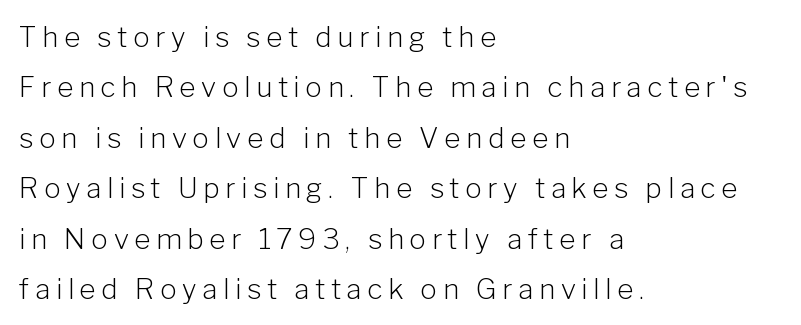
Q: Is the text bold? A: No.
Q: Is the text italic (slanted)? A: No, it is upright.
Q: Is the typeface a serif or a sans-serif typeface? A: Sans-serif.
Q: Is the text underlined? A: No.
Q: How is the paragraph aligned? A: Left-aligned.
Q: Is the spacing between letters normal or unusually wide? A: Unusually wide.
Q: Width (condensed, normal, or wide)? A: Normal.
Q: Stroke contrast? A: Low.
Q: x-height? A: Medium.
Q: Monospaced? A: No.
